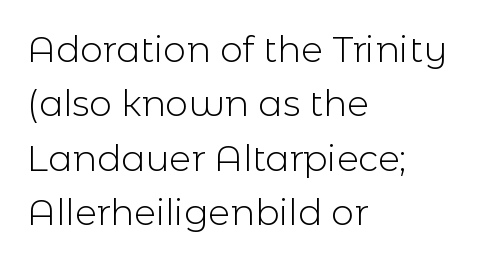
Q: Is the text bold? A: No.
Q: Is the text italic (slanted)? A: No, it is upright.
Q: Is the typeface a serif or a sans-serif typeface? A: Sans-serif.
Q: Is the text underlined? A: No.
Q: How is the paragraph aligned? A: Left-aligned.
Q: Is the spacing between letters normal or unusually wide? A: Normal.
Q: Is the spacing between lines tight, normal or loose? A: Normal.
Q: Width (condensed, normal, or wide)? A: Normal.
Q: x-height? A: Medium.
Q: Monospaced? A: No.
